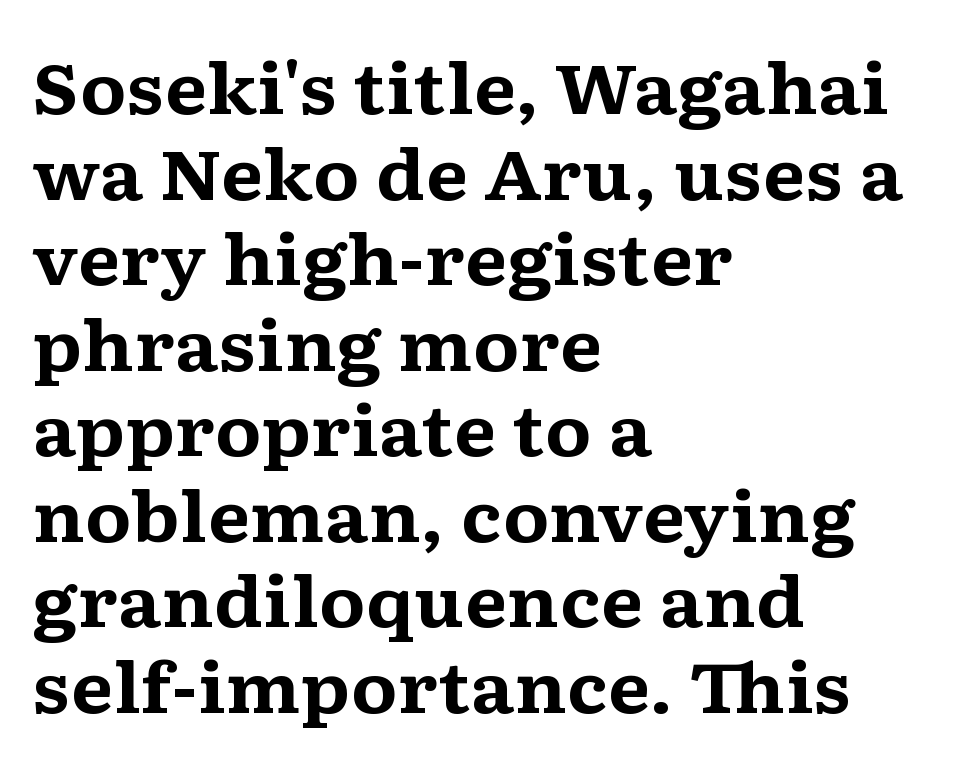
The image shows 69 px bold, wide serif type, upright; set left-aligned, line spacing 1.24x, normal letter spacing, not underlined; medium stroke contrast and a medium x-height.
